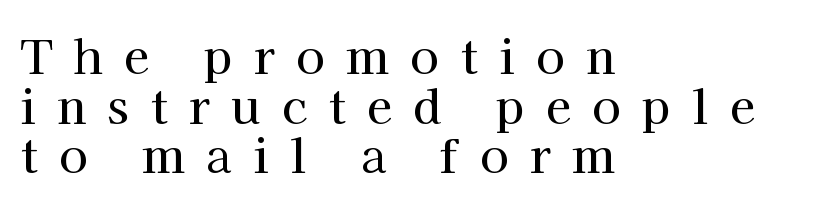
Q: Is the text italic (slanted)? A: No, it is upright.
Q: Is the typeface a serif or a sans-serif typeface? A: Serif.
Q: Is the text underlined? A: No.
Q: How is the paragraph aligned? A: Left-aligned.
Q: Is the spacing between letters normal or unusually wide? A: Unusually wide.
Q: Is the spacing between lines tight, normal or loose? A: Tight.
Q: Width (condensed, normal, or wide)? A: Normal.
Q: Stroke contrast? A: High.
Q: x-height? A: Medium.
Q: Monospaced? A: No.
